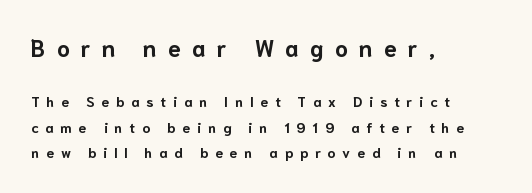
{"italic": "no", "bold": "yes", "underline": "no", "align": "left", "line_spacing_ratio": 1.82, "letter_spacing": "wide", "letter_spacing_em": 0.49, "larger_block": "first", "size_ratio": 1.64, "glyph_px": 23}
